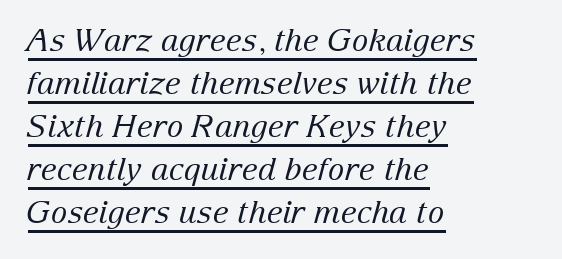
Students, observe the line beneath the letters — that is underlining. This sample uses an oblique cut, with every glyph tilted off the vertical. Think of a printed novel: that variable character pitch is what you see here. The line texture is even and compact thanks to regular tracking. The block of text has a typical density, with ordinary space between rows.
